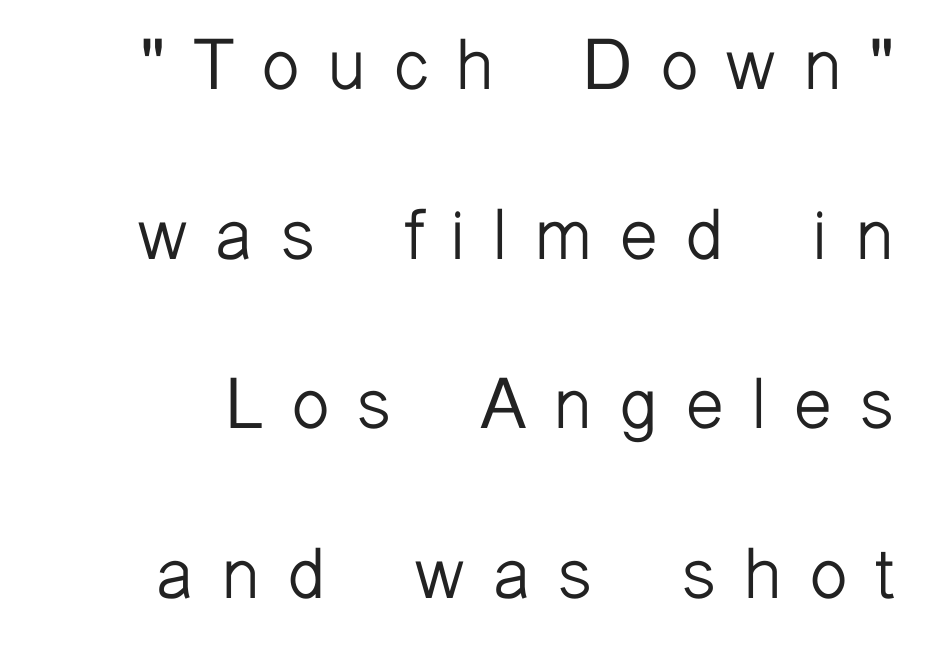
{"serif": "no", "italic": "no", "bold": "no", "weight": "light", "width": "normal", "stroke_contrast": "low", "x_height": "medium", "monospaced": "no", "underline": "no", "line_spacing": "loose", "line_spacing_ratio": 2.39, "letter_spacing": "wide", "letter_spacing_em": 0.37, "glyph_px": 71}
